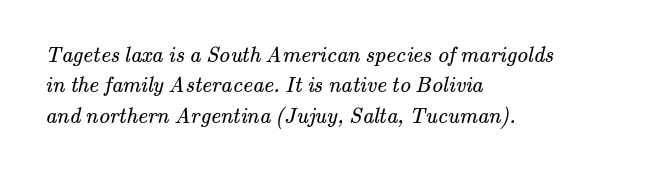
Q: Is the text bold? A: No.
Q: Is the text underlined? A: No.
Q: How is the paragraph aligned? A: Left-aligned.
Q: Is the spacing between letters normal or unusually wide? A: Normal.
Q: Is the spacing between lines tight, normal or loose? A: Normal.
